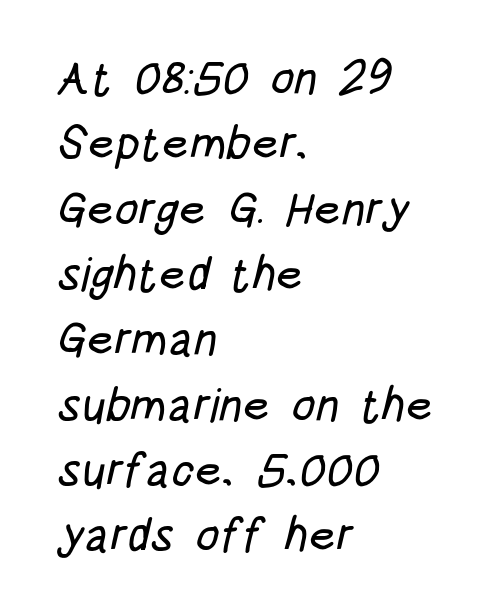
Q: Is the typeface a serif or a sans-serif typeface? A: Sans-serif.
Q: Is the text underlined? A: No.
Q: How is the paragraph aligned? A: Left-aligned.
Q: Is the spacing between letters normal or unusually wide? A: Normal.
Q: Is the spacing between lines tight, normal or loose? A: Normal.
Q: Width (condensed, normal, or wide)? A: Condensed.
Q: Stroke contrast? A: Low.
Q: x-height? A: Large.
Q: Monospaced? A: No.
